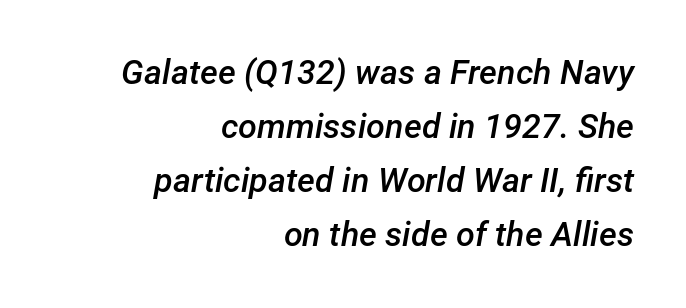
Each glyph is drawn with semibold strokes, heavier than normal yet not fully bold. The line-height multiplier appears to be the usual default. Short and long lines alike share a common ending point at right. Each word holds together tightly as a unit, with standard inter-letter gaps.
